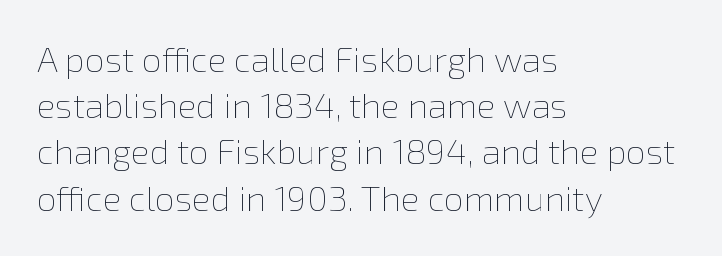
What stands out about the letter spacing? Nothing — it is the standard amount. Rows of type keep a routine distance in the vertical direction. Is there any slant? The stems are plumb. Summary of weight: not heavy and not bold. Type without underlining. Reading down the block, your eye returns to a fixed left position each line.
